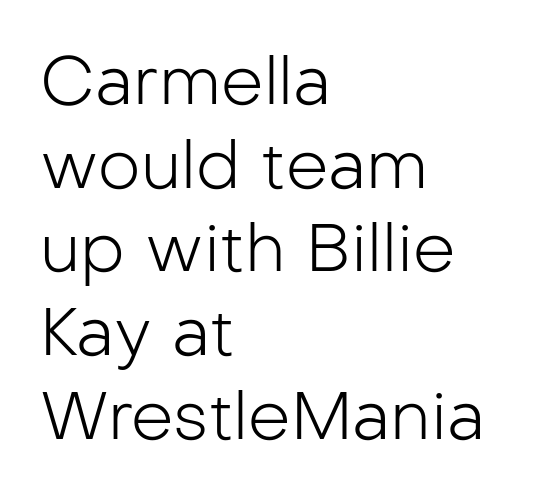
{"serif": "no", "italic": "no", "bold": "no", "weight": "light", "width": "normal", "stroke_contrast": "low", "x_height": "medium", "monospaced": "no", "underline": "no", "align": "left", "line_spacing": "normal", "line_spacing_ratio": 1.25, "letter_spacing": "normal", "letter_spacing_em": 0.0, "glyph_px": 67}
